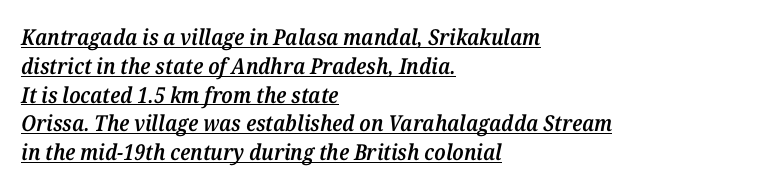
The image shows 22 px text type, italic (leaning right); set left-aligned, normal line spacing (1.31x), normal letter spacing, underlined.
